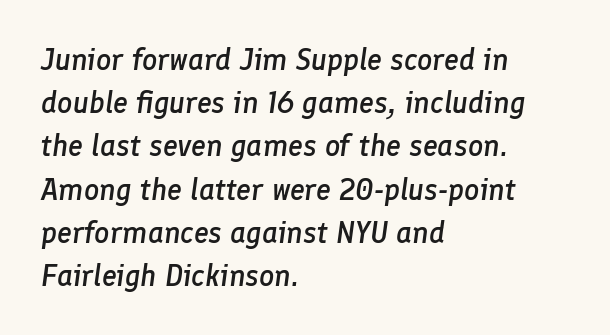
How would I describe the line gaps? Plain and ordinary. The strip under each line holds only bare page. The passage shown leans; its letterforms are oblique. Line starts are locked; line ends wander. Firm but not heavy-handed strokes: this text is semibold.
